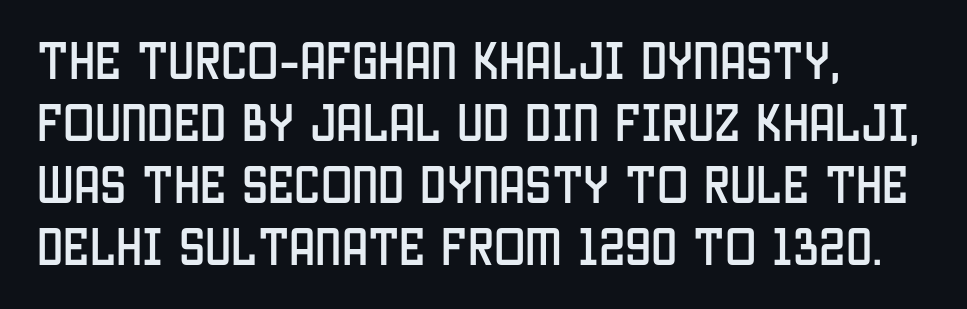
Q: Is the text italic (slanted)? A: No, it is upright.
Q: Is the typeface a serif or a sans-serif typeface? A: Sans-serif.
Q: Is the text underlined? A: No.
Q: How is the paragraph aligned? A: Left-aligned.
Q: Is the spacing between letters normal or unusually wide? A: Normal.
Q: Is the spacing between lines tight, normal or loose? A: Normal.
Q: Width (condensed, normal, or wide)? A: Condensed.
Q: Stroke contrast? A: Low.
Q: x-height? A: Large.
Q: Monospaced? A: No.
